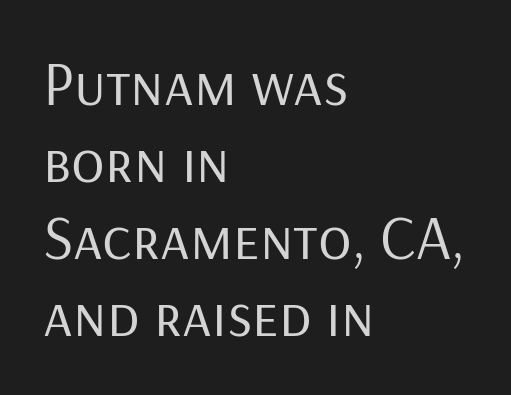
{"serif": "no", "italic": "no", "bold": "no", "weight": "regular", "width": "normal", "stroke_contrast": "low", "x_height": "medium", "monospaced": "no", "underline": "no", "align": "left", "line_spacing_ratio": 1.24, "letter_spacing": "normal", "letter_spacing_em": 0.0, "glyph_px": 62}
